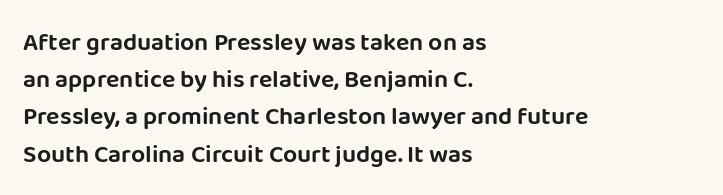
{"italic": "no", "underline": "no", "align": "left", "line_spacing": "normal", "line_spacing_ratio": 1.49, "letter_spacing": "normal", "letter_spacing_em": 0.0, "glyph_px": 25}
